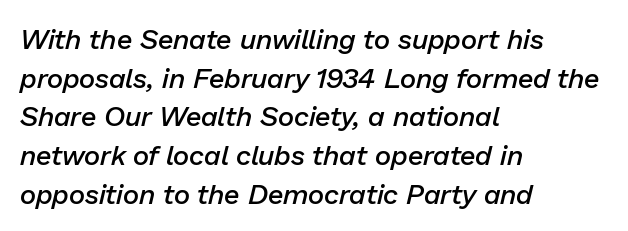
Designer's note — italics engaged. Check under the words: just untouched page. The face used here is rendered with its standard letterfit. Is there much room between lines? A standard amount, neither cramped nor airy.
